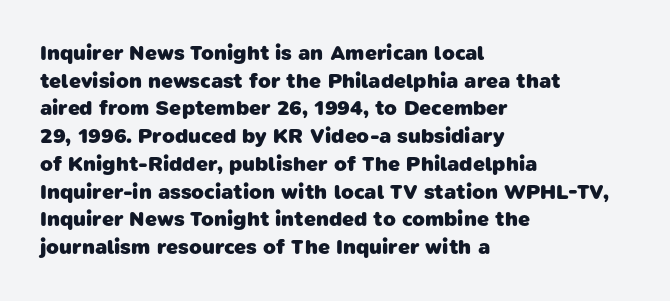
{"bold": "yes", "underline": "no", "align": "left", "line_spacing": "normal", "line_spacing_ratio": 1.32, "letter_spacing": "normal", "letter_spacing_em": 0.0, "glyph_px": 21}
